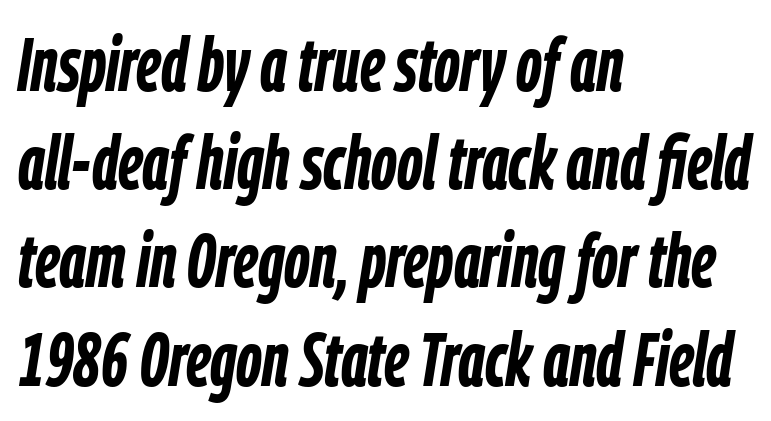
Q: Is the text bold? A: Yes.
Q: Is the text italic (slanted)? A: Yes, it leans right by about 9 degrees.
Q: Is the text underlined? A: No.
Q: How is the paragraph aligned? A: Left-aligned.
Q: Is the spacing between letters normal or unusually wide? A: Normal.
Q: Is the spacing between lines tight, normal or loose? A: Normal.
Q: Width (condensed, normal, or wide)? A: Condensed.
Q: Stroke contrast? A: Low.
Q: x-height? A: Medium.
Q: Monospaced? A: No.
